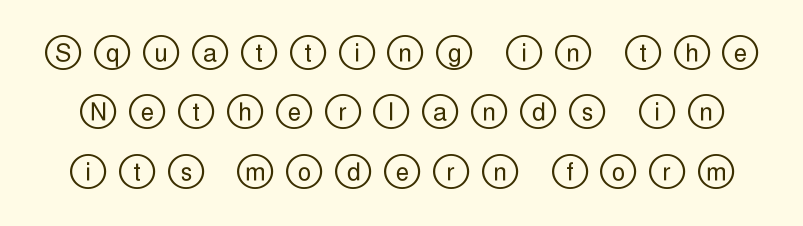
The image shows 24 px text type, upright; set loose line spacing (2.47x), unusually wide letter spacing (+0.49 em), not underlined.
